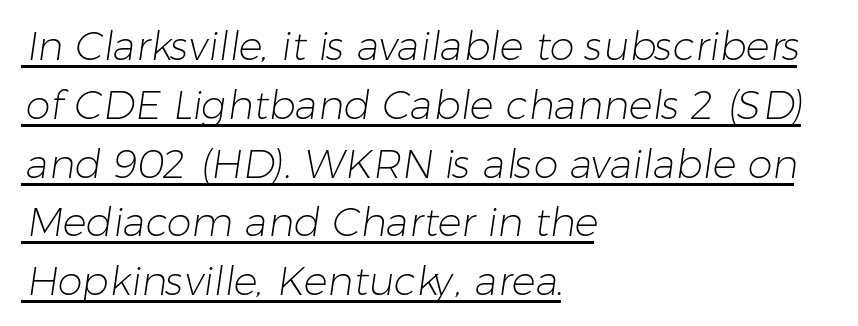
The image shows 40 px light sans-serif type; set left-aligned, normal line spacing (1.47x), normal letter spacing, underlined; low stroke contrast and a medium x-height.
